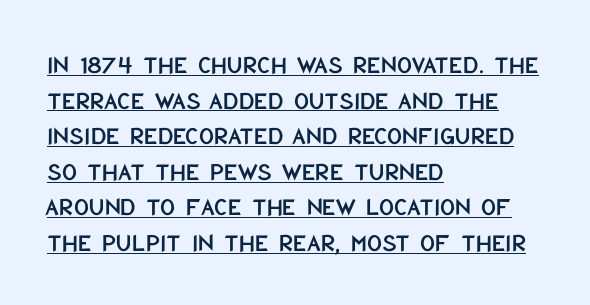
Q: Is the text italic (slanted)? A: No, it is upright.
Q: Is the text underlined? A: Yes.
Q: How is the paragraph aligned? A: Left-aligned.
Q: Is the spacing between letters normal or unusually wide? A: Normal.
Q: Is the spacing between lines tight, normal or loose? A: Normal.
